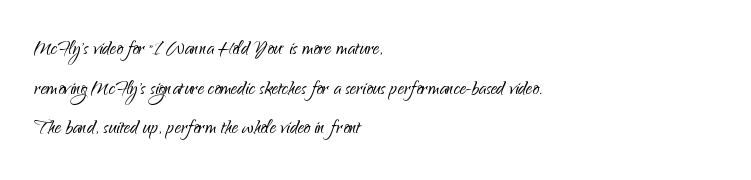
{"bold": "no", "underline": "no", "align": "left", "line_spacing": "normal", "line_spacing_ratio": 1.59, "letter_spacing": "normal", "letter_spacing_em": 0.0, "glyph_px": 25}
